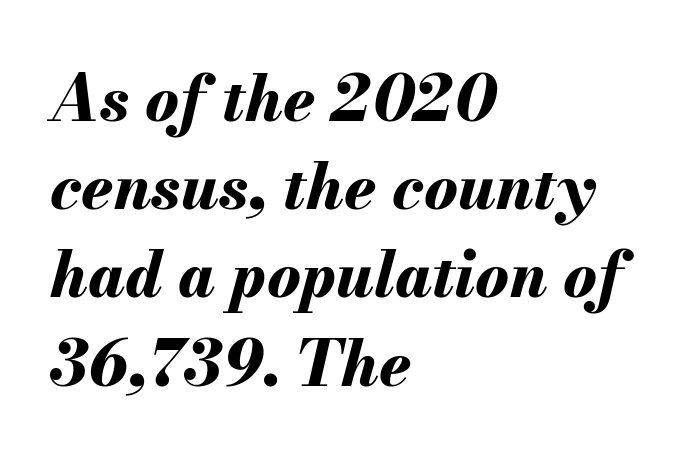
The gaps between neighbouring characters are ordinary and unremarkable. Alignment: flush left. A bare baseline throughout the passage. Proportional: the letters do not fall into vertical columns.
